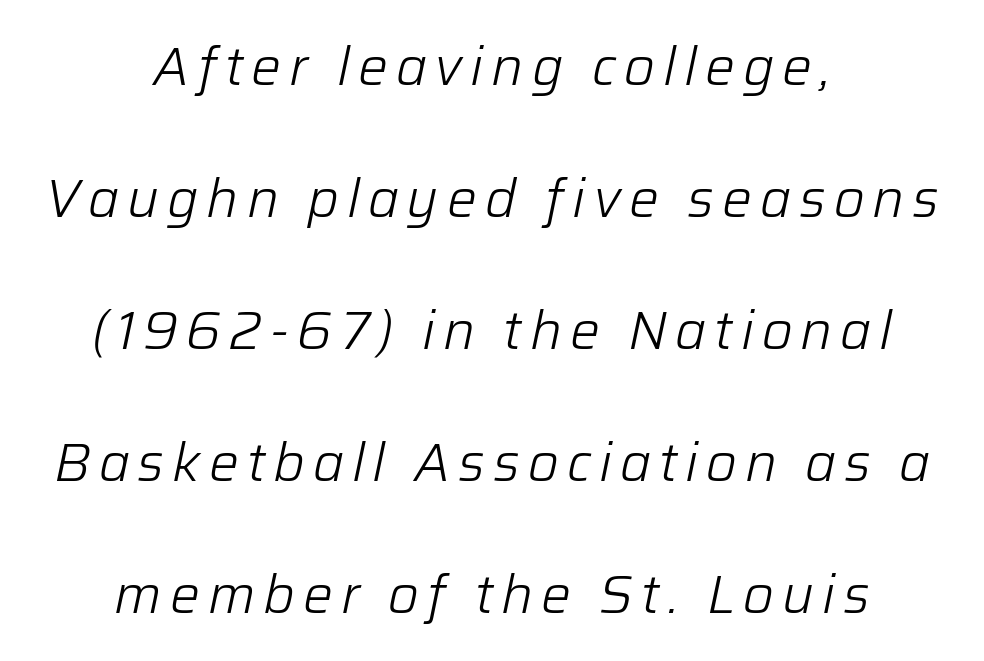
Letters rest on an invisible, unmarked baseline. Tall strokes in this sample are angled rather than plumb. Is this a heavy cut? Hardly; it is regular or lighter. Horizontal alignment here is central, giving a formal, balanced look. The block of text is sparse from top to bottom, with ample space between rows. A typesetter would call this proportional, since set widths differ per character.
